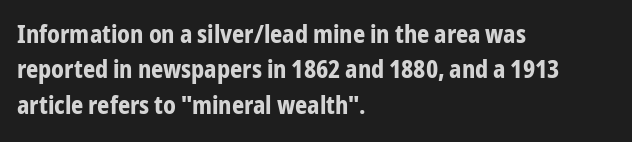
The image shows 24 px bold type, upright; set left-aligned, normal line spacing (1.47x), normal letter spacing, not underlined.
